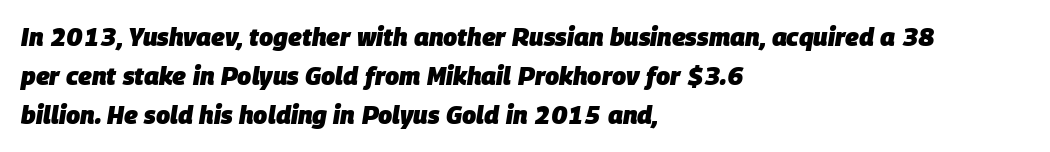
Q: Is the text bold? A: Yes.
Q: Is the text italic (slanted)? A: Yes, it leans right by about 9 degrees.
Q: Is the text underlined? A: No.
Q: How is the paragraph aligned? A: Left-aligned.
Q: Is the spacing between letters normal or unusually wide? A: Normal.
Q: Is the spacing between lines tight, normal or loose? A: Normal.
